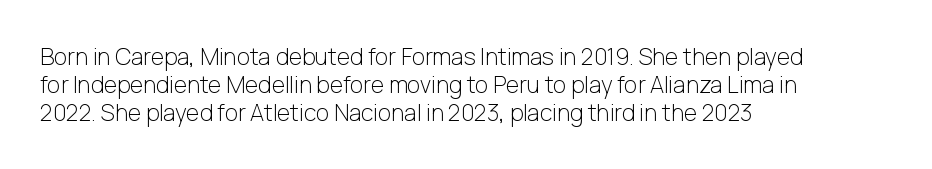
{"italic": "no", "bold": "no", "underline": "no", "align": "left", "line_spacing_ratio": 1.22, "letter_spacing": "normal", "letter_spacing_em": 0.0, "glyph_px": 23}
